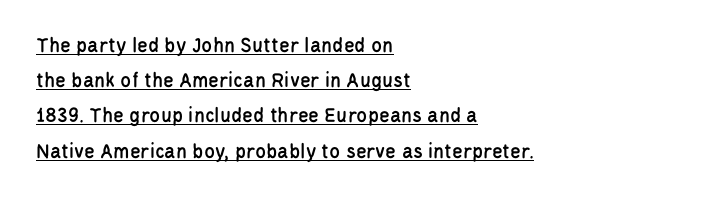
{"italic": "no", "underline": "yes", "align": "left", "line_spacing": "normal", "line_spacing_ratio": 1.6, "letter_spacing": "normal", "letter_spacing_em": 0.0, "glyph_px": 22}
